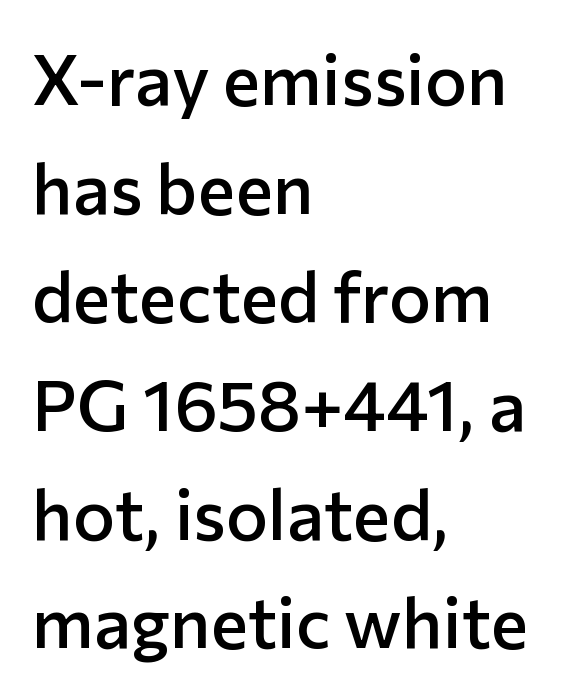
The image shows 71 px semibold sans-serif type, upright; set left-aligned, normal line spacing (1.53x), normal letter spacing, not underlined; low stroke contrast and a medium x-height.
